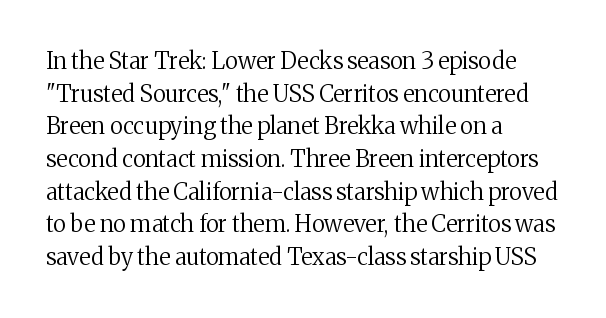
Characters follow at the spacing the type designer built in. The letterforms sit at book weight or below. Rendered with straight, roman letterforms. The rows are spaced the way most documents space them. The strip under each line holds only bare page.
